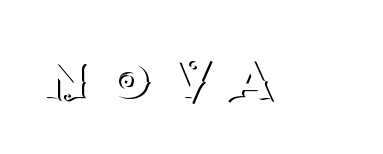
{"serif": "yes", "italic": "no", "bold": "no", "weight": "thin", "width": "normal", "stroke_contrast": "medium", "x_height": "large", "monospaced": "no", "underline": "no", "letter_spacing": "wide", "letter_spacing_em": 0.29, "glyph_px": 68}
